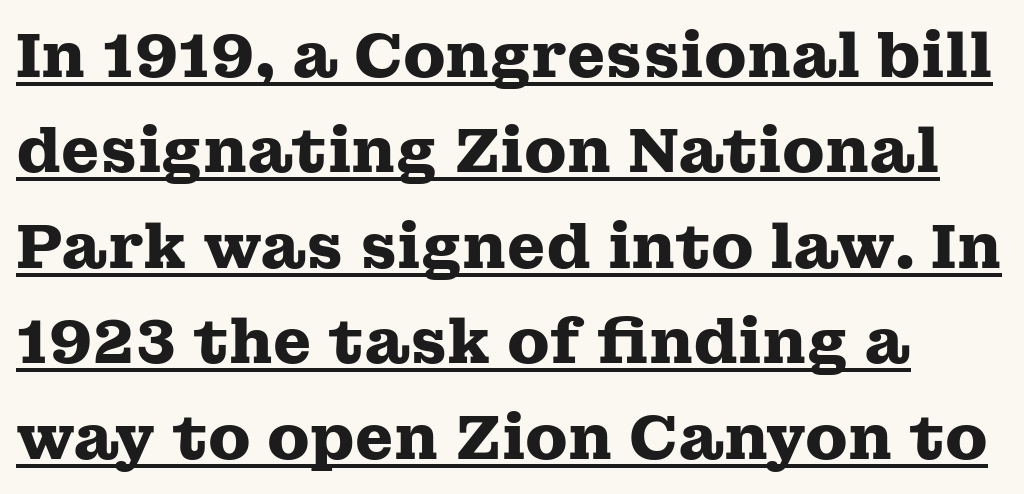
Q: Is the text bold? A: Yes.
Q: Is the text italic (slanted)? A: No, it is upright.
Q: Is the typeface a serif or a sans-serif typeface? A: Serif.
Q: Is the text underlined? A: Yes.
Q: Is the spacing between letters normal or unusually wide? A: Normal.
Q: Is the spacing between lines tight, normal or loose? A: Normal.
Q: Width (condensed, normal, or wide)? A: Wide.
Q: Stroke contrast? A: Medium.
Q: x-height? A: Medium.
Q: Monospaced? A: No.
